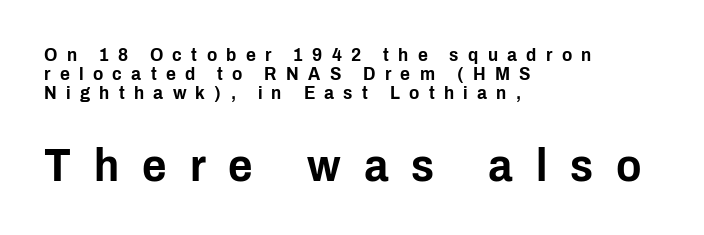
The face used here is proportionally spaced, like ordinary book or web type. A roman cut, with each character standing at attention. The glyphs in this specimen are sans serif. Alignment: flush left. The lines are packed closely together with very little leading.
